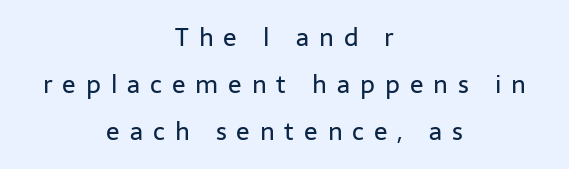
{"italic": "no", "bold": "no", "underline": "no", "align": "center", "line_spacing_ratio": 1.89, "letter_spacing": "wide", "letter_spacing_em": 0.4, "glyph_px": 25}
